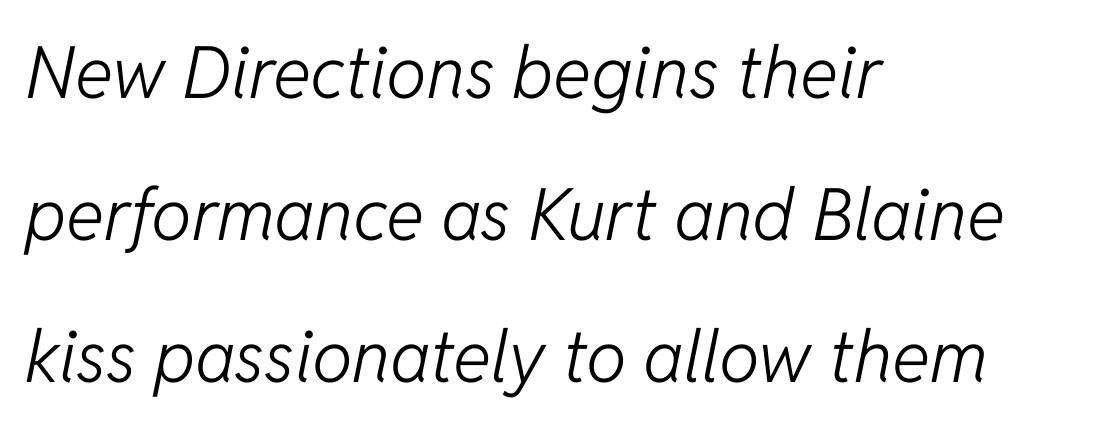
These lines stand farther apart than default settings would place them. Nothing heavy about these letters — not bold at all. This rendering uses left alignment, leaving the right contour irregular. How are the letters spaced? Ordinarily, with no added tracking. This is oblique type, the kind used for emphasis or titles. Rule under the text: the space is simply empty.
